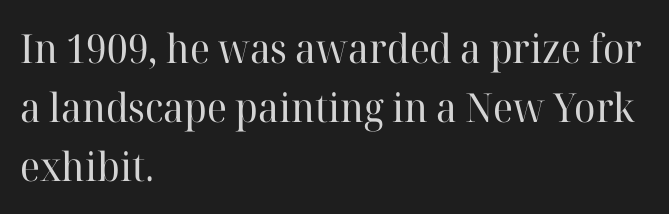
Type style note: has serifs. Varying glyph widths throughout — classic text-font behaviour. The lettering holds an erect, upright posture throughout. Line starts are locked; line ends wander. The lines sit at an ordinary, default distance from one another.
